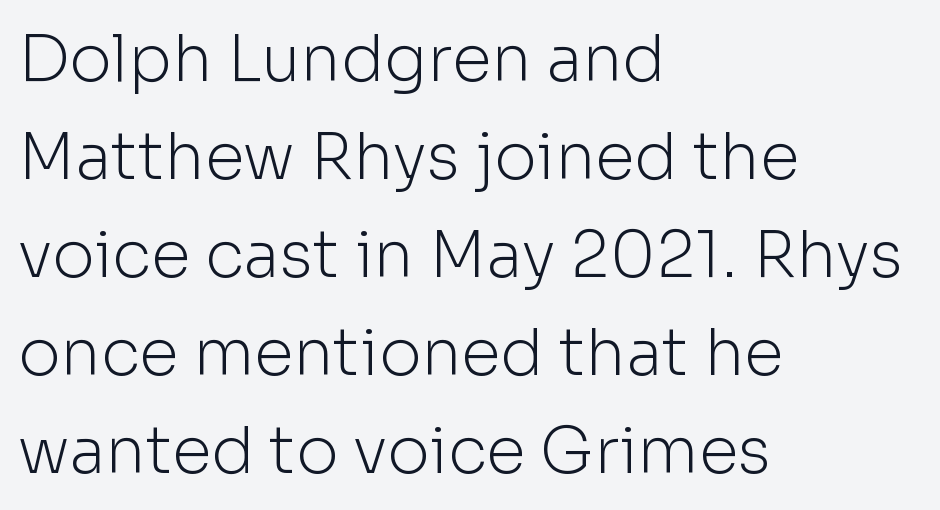
Q: Is the text bold? A: No.
Q: Is the text italic (slanted)? A: No, it is upright.
Q: Is the typeface a serif or a sans-serif typeface? A: Sans-serif.
Q: Is the text underlined? A: No.
Q: How is the paragraph aligned? A: Left-aligned.
Q: Is the spacing between letters normal or unusually wide? A: Normal.
Q: Is the spacing between lines tight, normal or loose? A: Normal.
Q: Width (condensed, normal, or wide)? A: Normal.
Q: Stroke contrast? A: Low.
Q: x-height? A: Medium.
Q: Monospaced? A: No.
